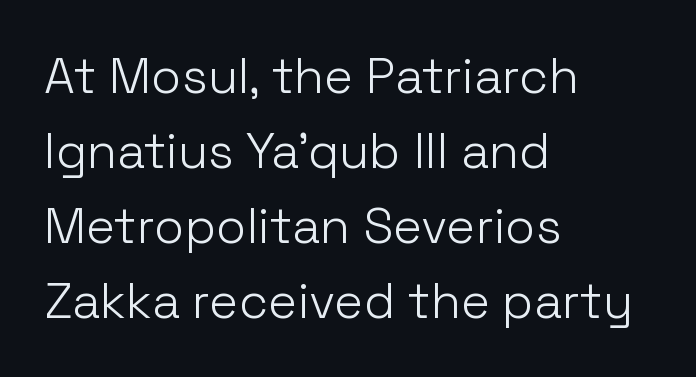
Q: Is the text bold? A: No.
Q: Is the text italic (slanted)? A: No, it is upright.
Q: Is the typeface a serif or a sans-serif typeface? A: Sans-serif.
Q: Is the text underlined? A: No.
Q: How is the paragraph aligned? A: Left-aligned.
Q: Is the spacing between letters normal or unusually wide? A: Normal.
Q: Is the spacing between lines tight, normal or loose? A: Normal.
Q: Width (condensed, normal, or wide)? A: Normal.
Q: Stroke contrast? A: Low.
Q: x-height? A: Medium.
Q: Monospaced? A: No.
